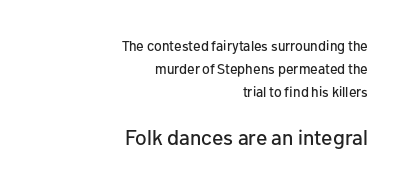
{"italic": "no", "underline": "no", "align": "right", "line_spacing": "normal", "line_spacing_ratio": 1.65, "letter_spacing": "normal", "letter_spacing_em": 0.0, "larger_block": "second", "size_ratio": 1.5, "glyph_px": 21}
